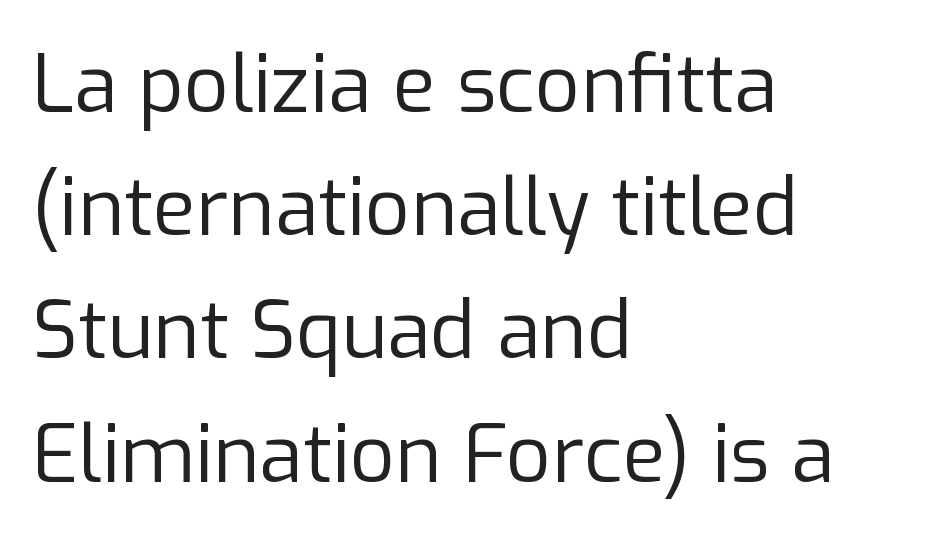
Q: Is the text bold? A: No.
Q: Is the text italic (slanted)? A: No, it is upright.
Q: Is the typeface a serif or a sans-serif typeface? A: Sans-serif.
Q: Is the text underlined? A: No.
Q: How is the paragraph aligned? A: Left-aligned.
Q: Is the spacing between letters normal or unusually wide? A: Normal.
Q: Is the spacing between lines tight, normal or loose? A: Normal.
Q: Width (condensed, normal, or wide)? A: Normal.
Q: Stroke contrast? A: Low.
Q: x-height? A: Medium.
Q: Monospaced? A: No.
